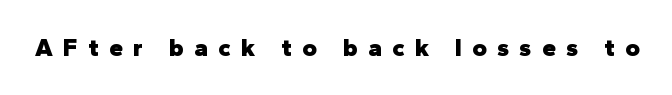
The image shows 25 px bold type, upright; set unusually wide letter spacing (+0.41 em), not underlined.
